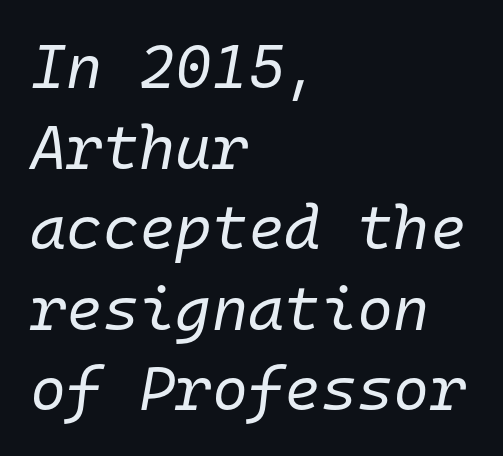
{"italic": "yes", "lean": "right", "slant_degrees": 10, "bold": "no", "weight": "regular", "width": "normal", "stroke_contrast": "low", "x_height": "medium", "monospaced": "yes", "underline": "no", "align": "left", "line_spacing": "normal", "line_spacing_ratio": 1.3, "letter_spacing": "normal", "letter_spacing_em": 0.0, "glyph_px": 62}
